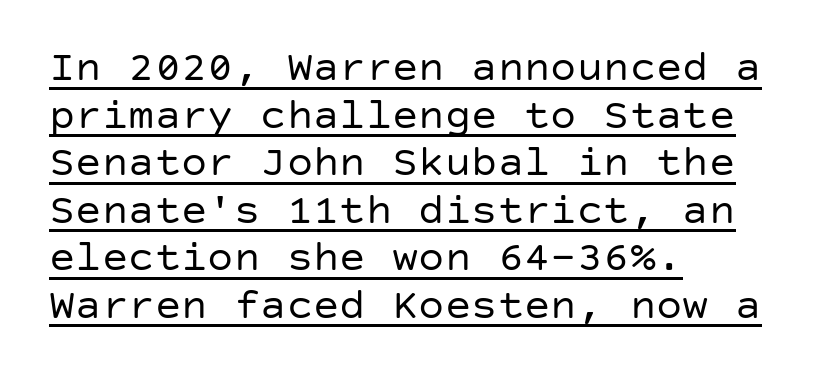
The image shows 44 px regular-weight sans-serif type, upright; set left-aligned, tight line spacing (1.08x), normal letter spacing, underlined; low stroke contrast and a large x-height.
